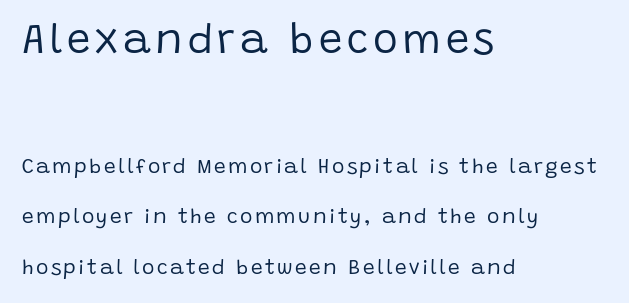
The image shows 42 px regular-weight sans-serif type, upright; set left-aligned, loose line spacing (2.41x), not underlined; the first (top) block is 2.0x larger; low stroke contrast and a large x-height.
